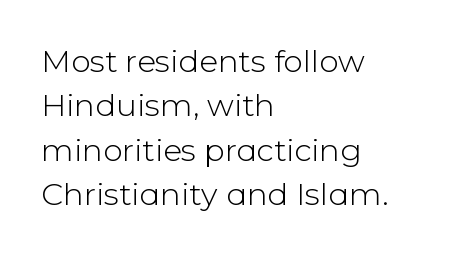
The image shows 31 px light sans-serif type, upright; set left-aligned, normal line spacing (1.43x), normal letter spacing, not underlined; low stroke contrast and a medium x-height.
